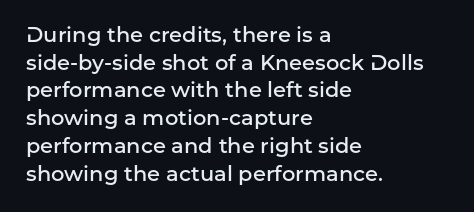
The image shows 21 px text type, upright; set left-aligned, normal line spacing (1.32x), normal letter spacing, not underlined.
